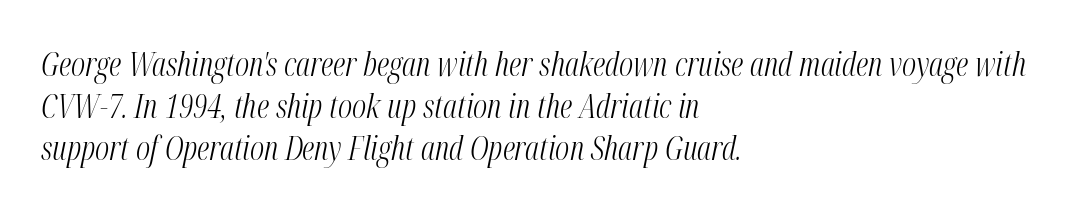
{"italic": "yes", "lean": "right", "slant_degrees": 12, "bold": "no", "weight": "light", "width": "condensed", "stroke_contrast": "medium", "x_height": "medium", "monospaced": "no", "underline": "no", "align": "left", "line_spacing": "normal", "line_spacing_ratio": 1.31, "letter_spacing": "normal", "letter_spacing_em": 0.0, "glyph_px": 32}
